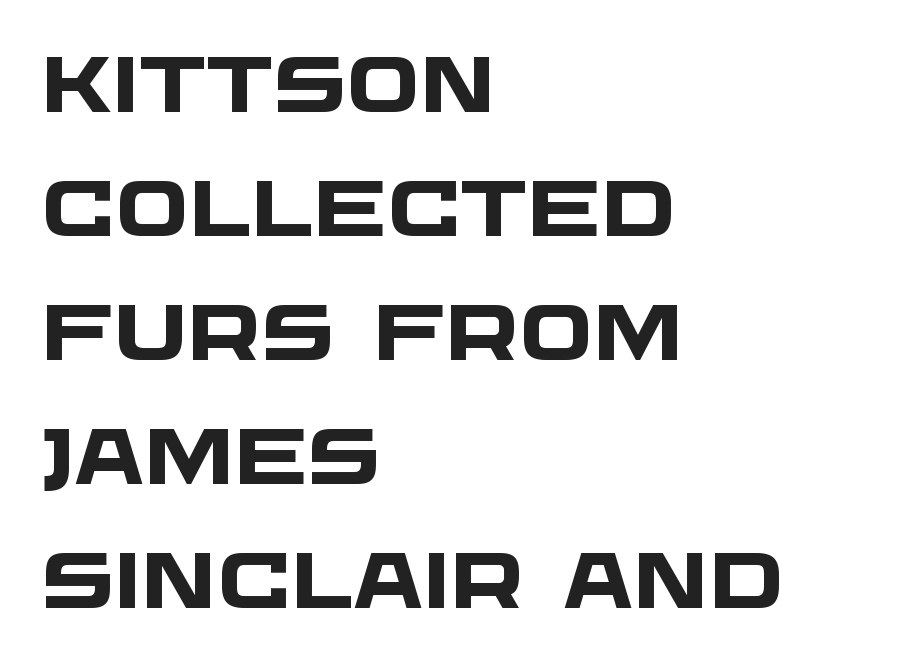
Descender tails drop into unmarked territory. What's the leading like? Ordinary, nothing unusual. The face used here is proportionally spaced, like ordinary book or web type. The rendering anchors every line to the left-hand side.
